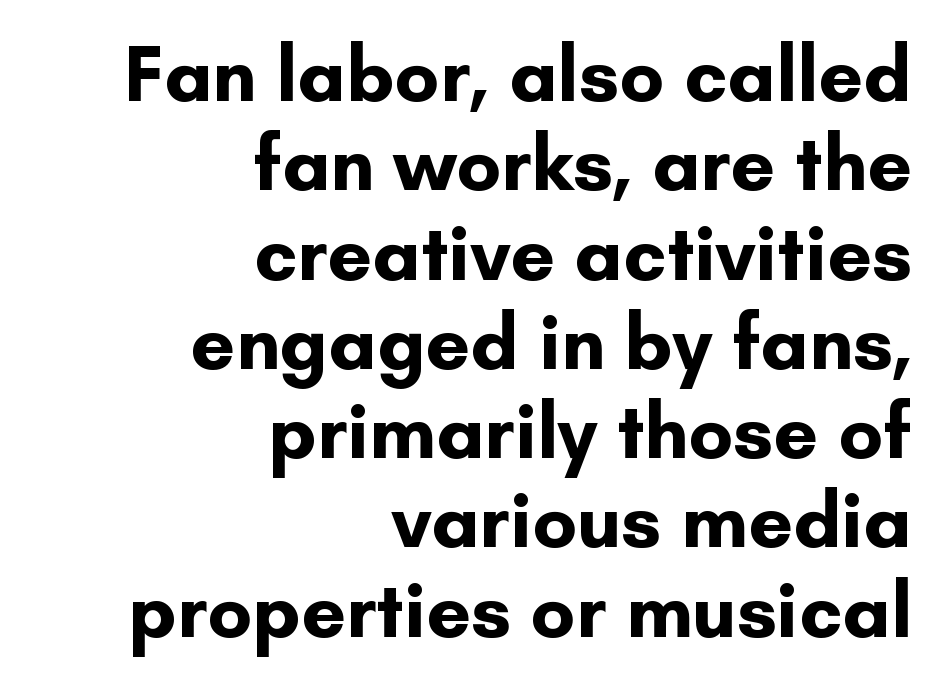
Q: Is the text bold? A: Yes.
Q: Is the text italic (slanted)? A: No, it is upright.
Q: Is the typeface a serif or a sans-serif typeface? A: Sans-serif.
Q: Is the text underlined? A: No.
Q: How is the paragraph aligned? A: Right-aligned.
Q: Is the spacing between letters normal or unusually wide? A: Normal.
Q: Is the spacing between lines tight, normal or loose? A: Tight.
Q: Width (condensed, normal, or wide)? A: Normal.
Q: Stroke contrast? A: Low.
Q: x-height? A: Small.
Q: Monospaced? A: No.
